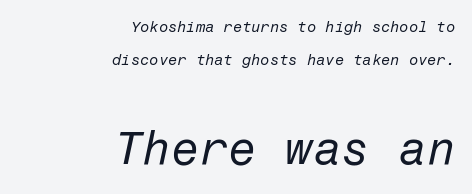
Q: Is the text bold? A: No.
Q: Is the text italic (slanted)? A: Yes, it leans right by about 12 degrees.
Q: Is the text underlined? A: No.
Q: How is the paragraph aligned? A: Right-aligned.
Q: Is the spacing between letters normal or unusually wide? A: Normal.
Q: Is the spacing between lines tight, normal or loose? A: Loose.
Q: Which block of text is set in a larger size, the first (top) or the second (bottom)? A: The second (bottom) one.
Q: Width (condensed, normal, or wide)? A: Normal.
Q: Stroke contrast? A: Low.
Q: x-height? A: Medium.
